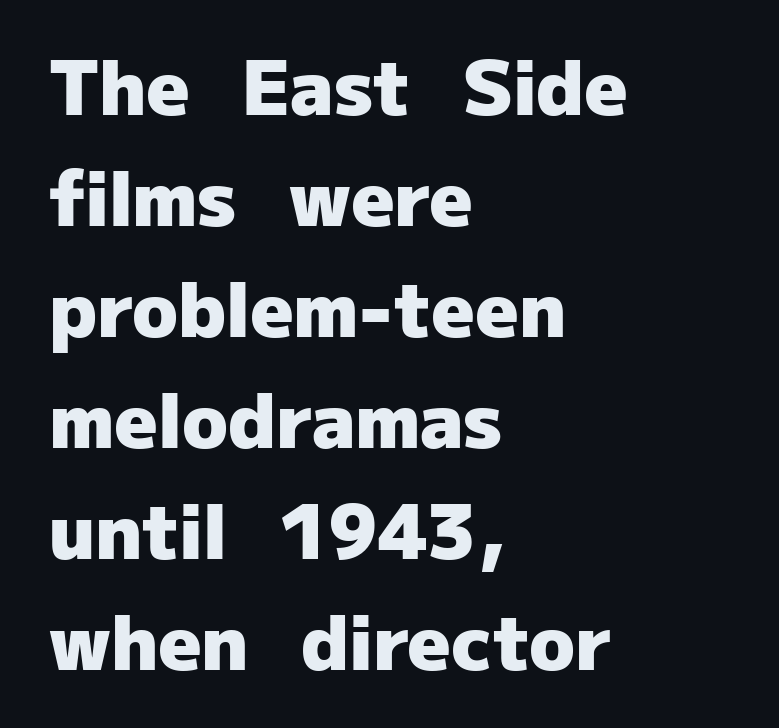
{"serif": "no", "italic": "no", "bold": "yes", "weight": "heavy", "width": "normal", "stroke_contrast": "low", "x_height": "medium", "monospaced": "no", "underline": "no", "align": "left", "line_spacing": "normal", "line_spacing_ratio": 1.48, "letter_spacing": "normal", "letter_spacing_em": 0.0, "glyph_px": 75}
